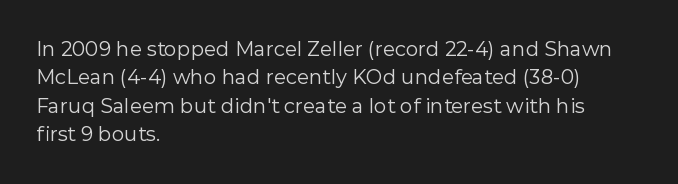
Glyph-to-glyph distance matches everyday printed text. One glance says typical: line gaps are just what's usual. A bare baseline throughout the passage. Does the lettering tilt? It doesn't — this is upright.
